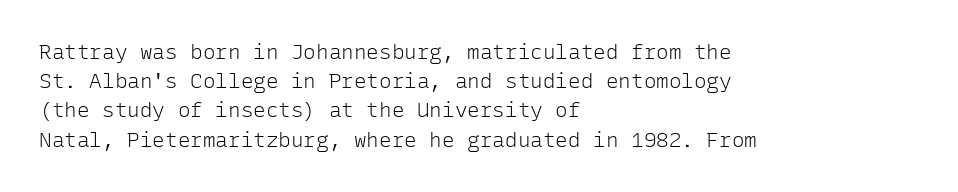
Q: Is the text bold? A: No.
Q: Is the text italic (slanted)? A: No, it is upright.
Q: Is the text underlined? A: No.
Q: How is the paragraph aligned? A: Left-aligned.
Q: Is the spacing between letters normal or unusually wide? A: Normal.
Q: Is the spacing between lines tight, normal or loose? A: Normal.
